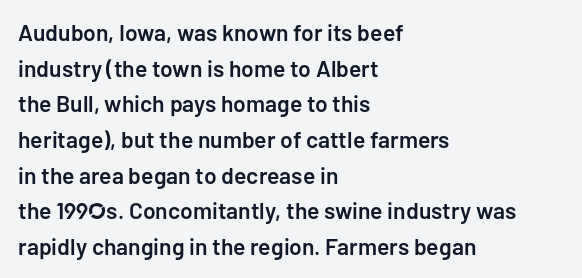
Notice how the passage keeps a crisp vertical edge on the left only. You could call the tracking neutral — neither tight nor loose. Compared with an ordinary text face, these strokes are moderately heavier — a semibold. No italicization has been applied; the sample stays upright.
